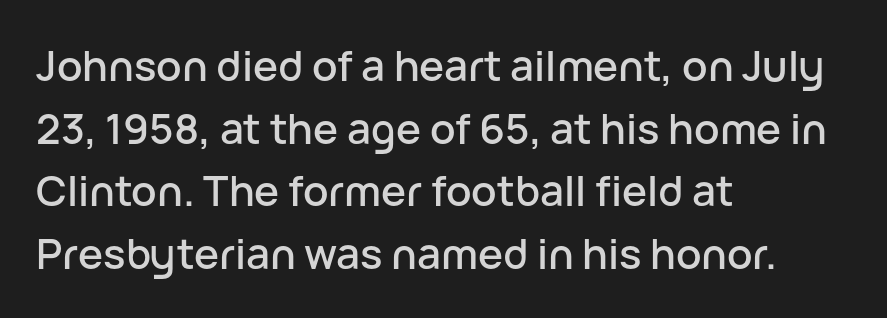
The image shows 42 px sans-serif type, upright; set left-aligned, normal line spacing (1.49x), normal letter spacing, not underlined; low stroke contrast and a medium x-height.
